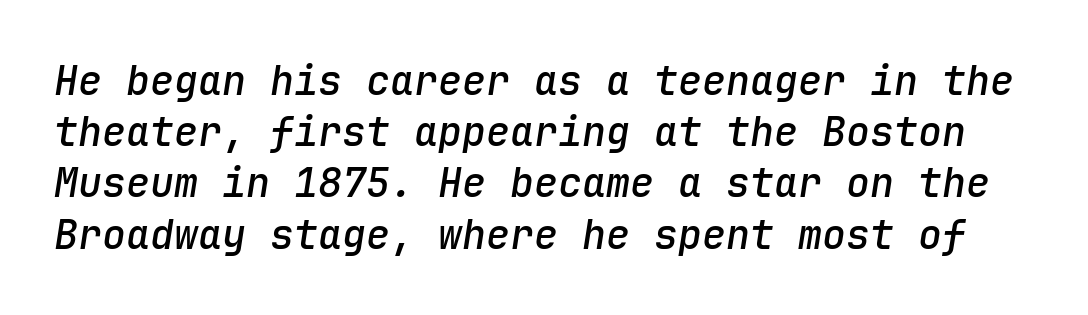
Glance below the letters and you will spot only blank space. These lines carry some extra weight — a demibold, not a full bold. You can tell it's italic because the verticals aren't actually vertical. The type is set solid horizontally, with unmodified tracking. The passage shown is typed in a monospace face where columns stay perfectly aligned.
